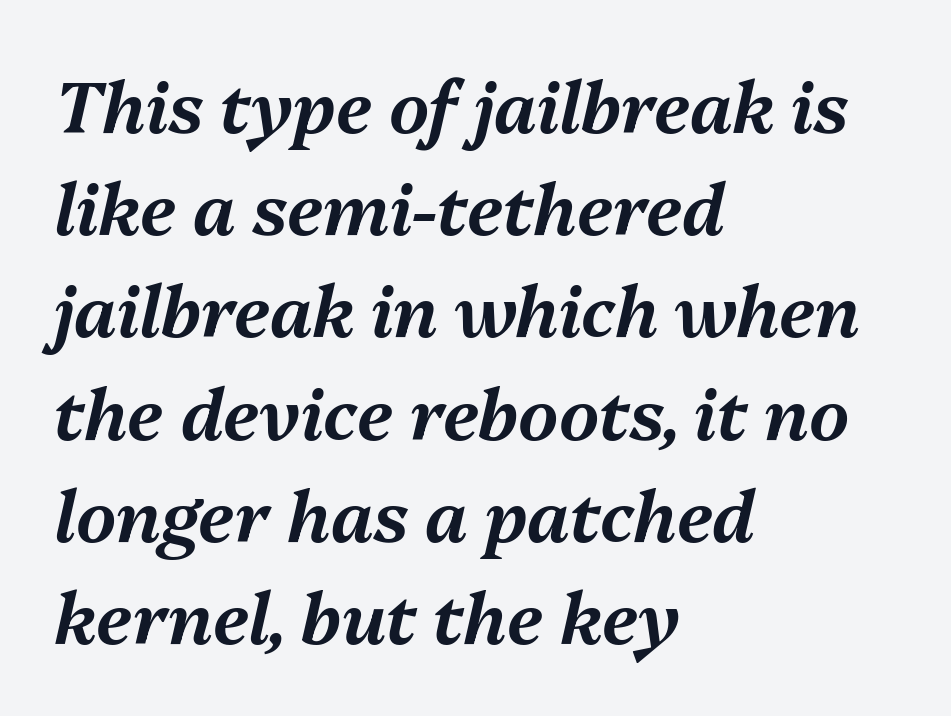
The image shows 70 px text type, italic (leaning right); set left-aligned, normal line spacing (1.46x), normal letter spacing, not underlined; medium stroke contrast and a medium x-height.
